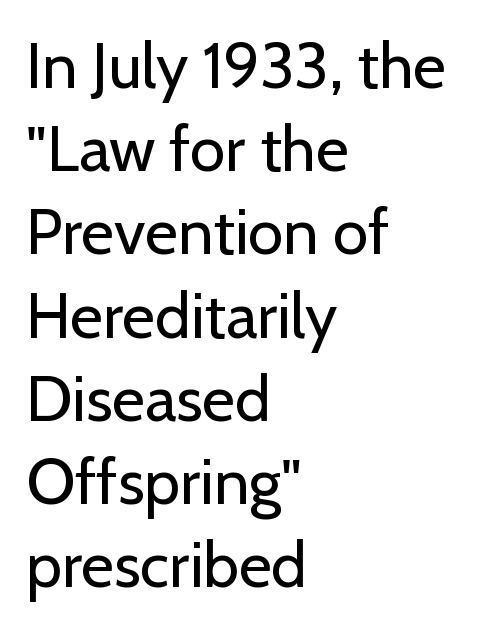
Q: Is the text bold? A: No.
Q: Is the text italic (slanted)? A: No, it is upright.
Q: Is the typeface a serif or a sans-serif typeface? A: Sans-serif.
Q: Is the text underlined? A: No.
Q: How is the paragraph aligned? A: Left-aligned.
Q: Is the spacing between letters normal or unusually wide? A: Normal.
Q: Is the spacing between lines tight, normal or loose? A: Normal.
Q: Width (condensed, normal, or wide)? A: Normal.
Q: Stroke contrast? A: Low.
Q: x-height? A: Medium.
Q: Monospaced? A: No.
